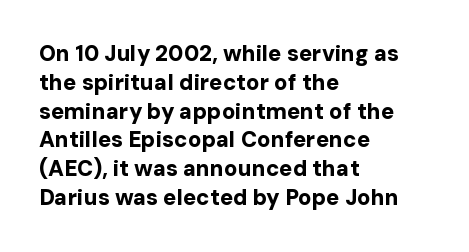
{"italic": "no", "bold": "yes", "underline": "no", "align": "left", "line_spacing": "normal", "line_spacing_ratio": 1.31, "letter_spacing": "normal", "letter_spacing_em": 0.0, "glyph_px": 22}
